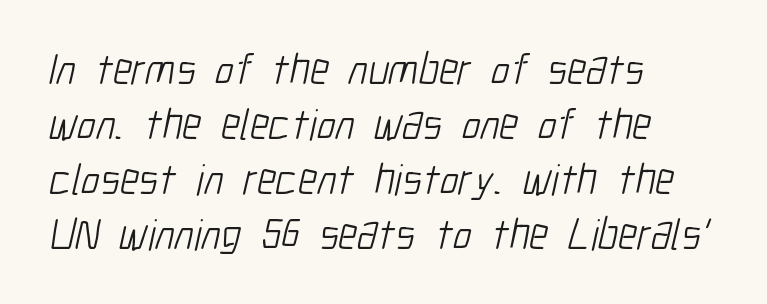
The designer went with a sans here, leaving each stem footless. In terms of leading, this rendering sits right in the middle. These lines stack with their left ends in a neat column. Short note: letters normally spaced.
